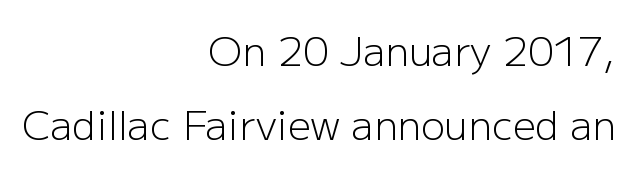
The image shows 40 px light sans-serif type, upright; set right-aligned, line spacing 1.85x, normal letter spacing, not underlined; low stroke contrast and a medium x-height.
